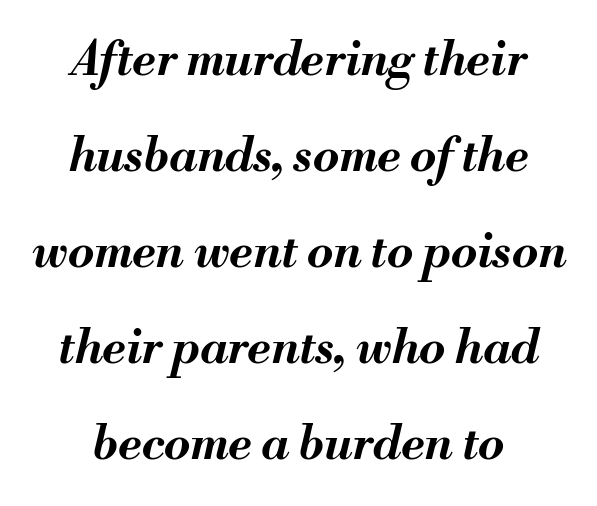
Q: Is the text bold? A: Yes.
Q: Is the text italic (slanted)? A: Yes, it leans right by about 13 degrees.
Q: Is the text underlined? A: No.
Q: Is the spacing between letters normal or unusually wide? A: Normal.
Q: Is the spacing between lines tight, normal or loose? A: Loose.
Q: Width (condensed, normal, or wide)? A: Normal.
Q: Stroke contrast? A: Medium.
Q: x-height? A: Small.
Q: Monospaced? A: No.
